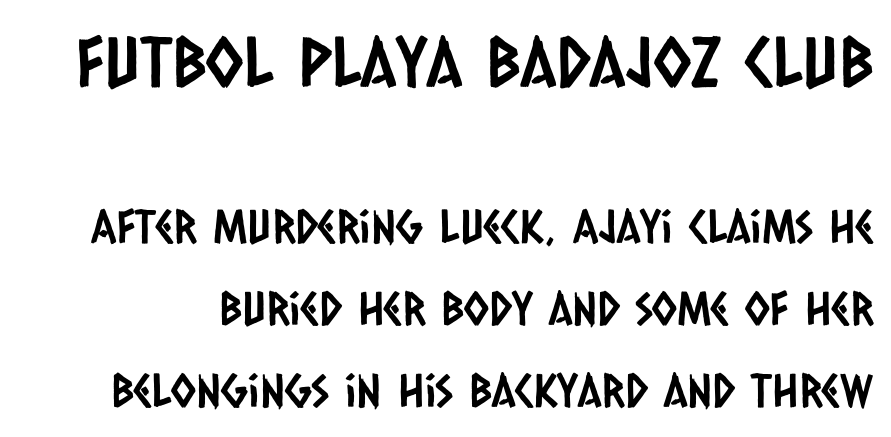
The space directly below the letters is spotless. The face used here appears at its bigger size in the upper chunk. Font category for this specimen: sans-serif. This sample has the flowing, uneven cadence of proportional lettering. These lines keep a tight, regular rhythm from letter to letter.
